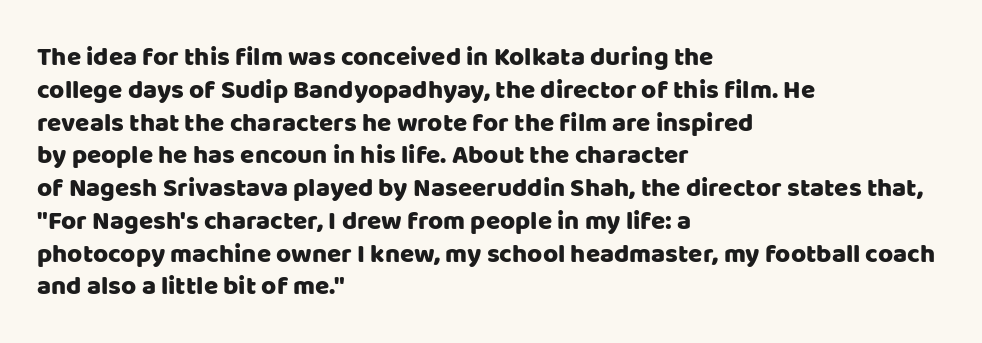
{"italic": "no", "underline": "no", "align": "left", "line_spacing": "normal", "line_spacing_ratio": 1.26, "letter_spacing": "normal", "letter_spacing_em": 0.0, "glyph_px": 26}
